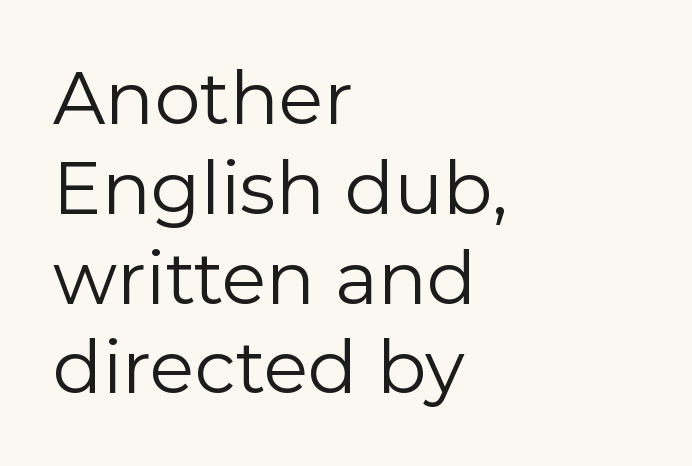
{"serif": "no", "italic": "no", "bold": "no", "weight": "regular", "width": "normal", "stroke_contrast": "low", "x_height": "medium", "monospaced": "no", "underline": "no", "align": "left", "line_spacing_ratio": 1.23, "letter_spacing": "normal", "letter_spacing_em": 0.0, "glyph_px": 73}
